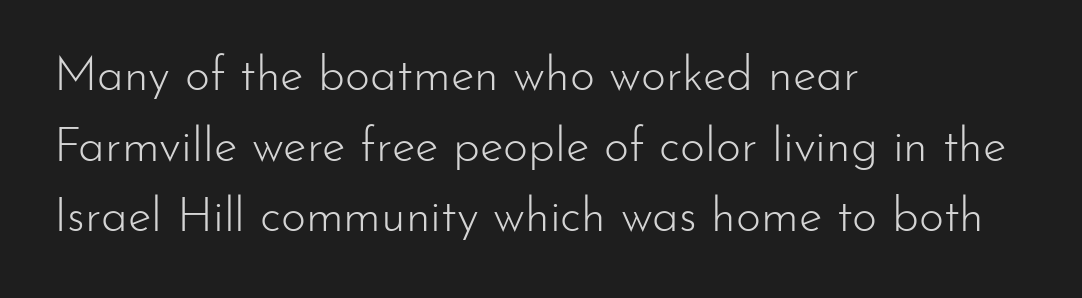
Q: Is the text bold? A: No.
Q: Is the text italic (slanted)? A: No, it is upright.
Q: Is the typeface a serif or a sans-serif typeface? A: Sans-serif.
Q: Is the text underlined? A: No.
Q: How is the paragraph aligned? A: Left-aligned.
Q: Is the spacing between letters normal or unusually wide? A: Normal.
Q: Is the spacing between lines tight, normal or loose? A: Normal.
Q: Width (condensed, normal, or wide)? A: Normal.
Q: Stroke contrast? A: Low.
Q: x-height? A: Small.
Q: Monospaced? A: No.
